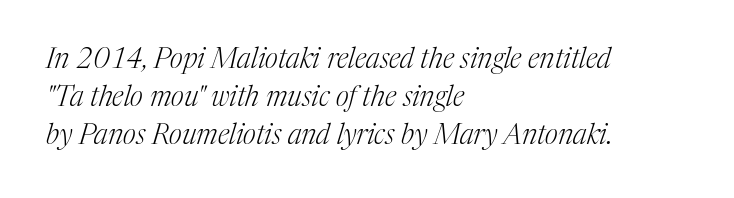
On a weight scale, this lands at 450 or below. Rule under the text: the space is simply empty. The letters are slanted; this is an italic face. Unlike a clean sans, this face finishes its strokes with serifs. If you drew a ruler down the left edge, every line would touch it.
